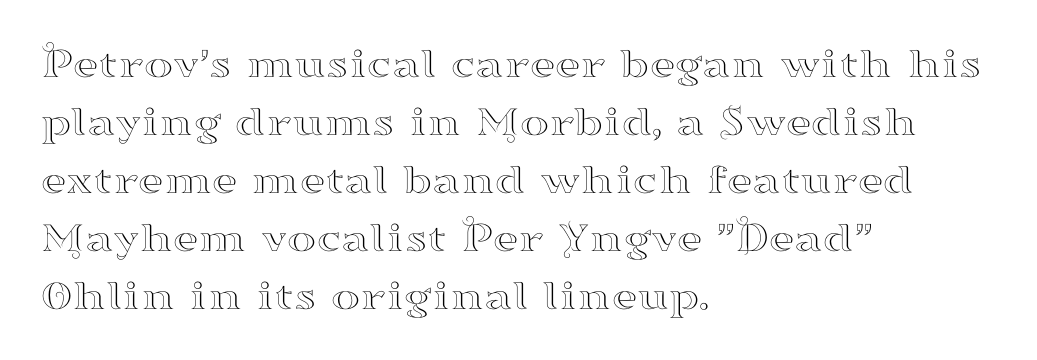
The image shows 44 px wide serif type, upright; set left-aligned, normal line spacing (1.32x), normal letter spacing, not underlined; high stroke contrast and a small x-height.
